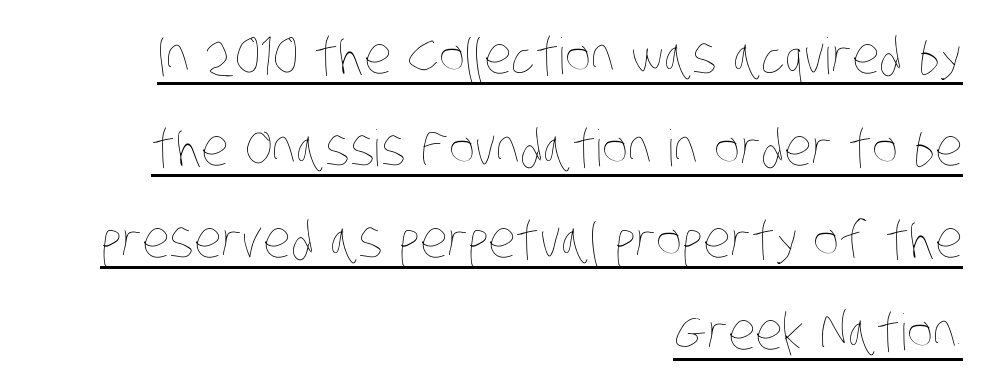
A baseline rule has been typeset under these characters. The characters are drawn with everyday or finer stroke widths. The letters advance in unequal steps, a hallmark of proportional type. Visually the block forms a straight wall on the right and a jagged coastline on the left. In terms of letterspacing, this is plain default setting.
